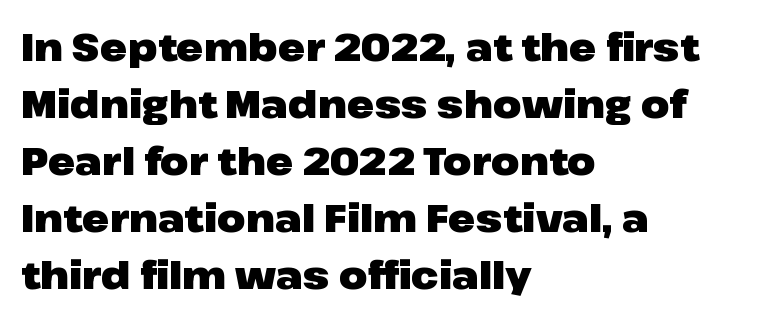
{"serif": "no", "italic": "no", "bold": "yes", "weight": "heavy", "width": "wide", "stroke_contrast": "low", "x_height": "medium", "monospaced": "no", "underline": "no", "align": "left", "line_spacing": "normal", "line_spacing_ratio": 1.54, "letter_spacing": "normal", "letter_spacing_em": 0.0, "glyph_px": 37}
